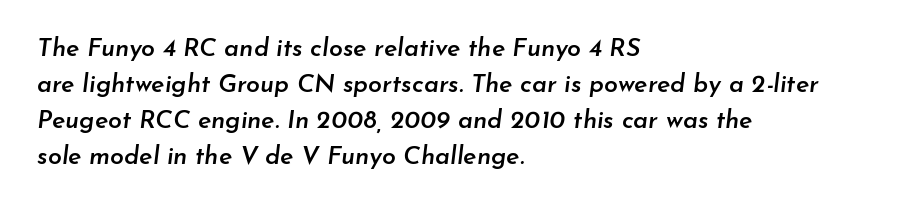
The image shows 25 px text type, italic (leaning right); set left-aligned, normal line spacing (1.44x), normal letter spacing, not underlined.
